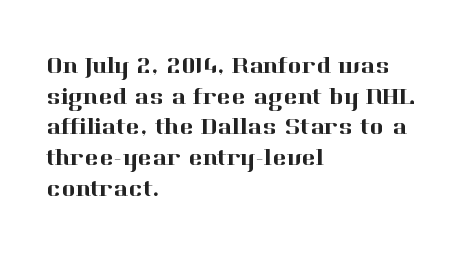
These lines stack with their left ends in a neat column. This sample uses plain, unmodified letter spacing. Rows of type keep a routine distance in the vertical direction. The glyphs are unaccompanied by any horizontal stroke below them. Vertical strokes here are truly vertical.
